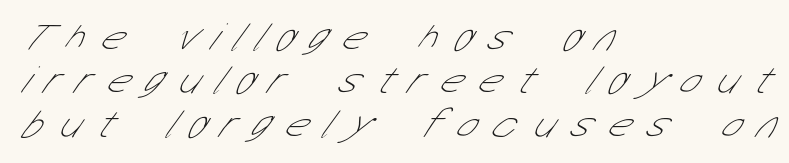
The image shows 39 px thin, condensed sans-serif type; set left-aligned, tight line spacing (1.11x), unusually wide letter spacing (+0.44 em), not underlined; low stroke contrast and a medium x-height.
